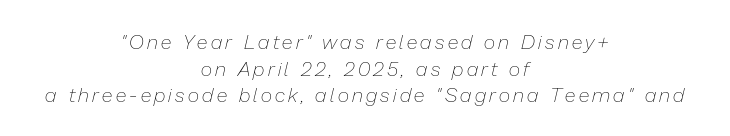
The image shows 20 px text type, italic (leaning right); set centered, normal line spacing (1.33x), not underlined.
